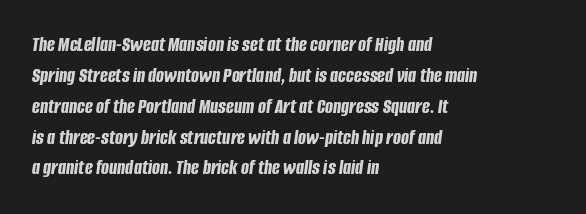
{"italic": "yes", "lean": "right", "slant_degrees": 8, "bold": "yes", "underline": "no", "align": "left", "line_spacing": "normal", "line_spacing_ratio": 1.47, "letter_spacing": "normal", "letter_spacing_em": 0.0, "glyph_px": 21}
